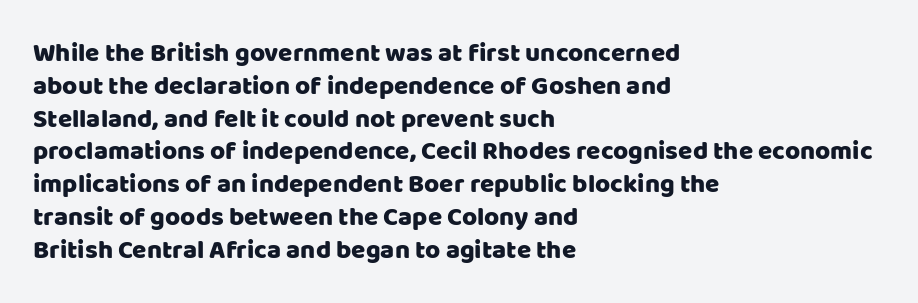
Q: Is the text italic (slanted)? A: No, it is upright.
Q: Is the text underlined? A: No.
Q: How is the paragraph aligned? A: Left-aligned.
Q: Is the spacing between letters normal or unusually wide? A: Normal.
Q: Is the spacing between lines tight, normal or loose? A: Normal.
